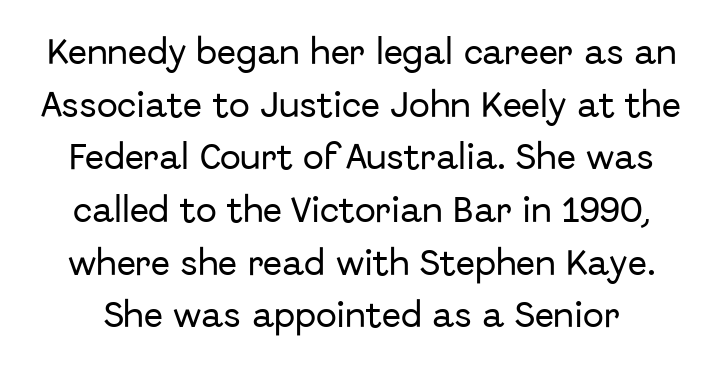
Posture: straight, roman, zero tilt. In terms of letterspacing, this is plain default setting. Nope, no serifs anywhere on these letters. These lines are rendered in a variable-pitch font.
